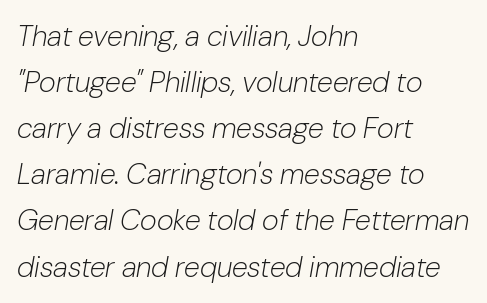
{"italic": "yes", "lean": "right", "slant_degrees": 10, "bold": "no", "weight": "light", "width": "normal", "stroke_contrast": "low", "x_height": "medium", "monospaced": "no", "underline": "no", "align": "left", "line_spacing": "normal", "line_spacing_ratio": 1.59, "letter_spacing": "normal", "letter_spacing_em": 0.0, "glyph_px": 29}
